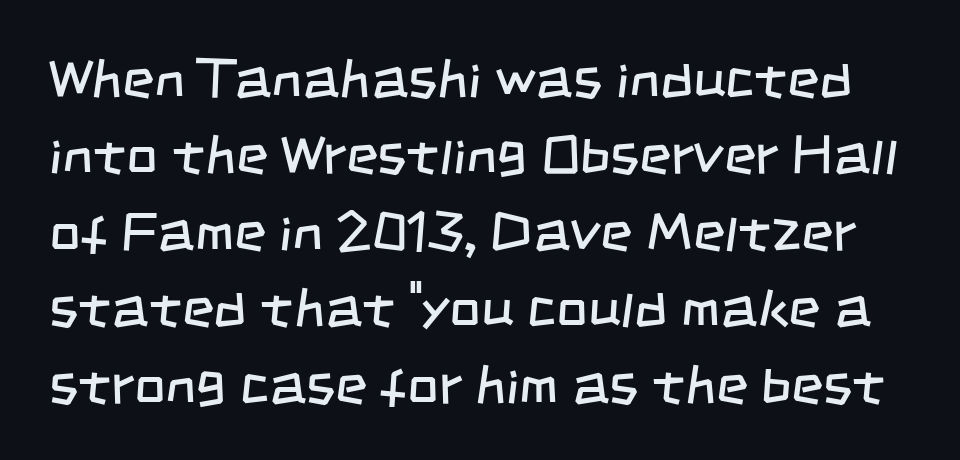
Q: Is the text bold? A: No.
Q: Is the typeface a serif or a sans-serif typeface? A: Sans-serif.
Q: Is the text underlined? A: No.
Q: Is the spacing between letters normal or unusually wide? A: Normal.
Q: Is the spacing between lines tight, normal or loose? A: Normal.
Q: Width (condensed, normal, or wide)? A: Condensed.
Q: Stroke contrast? A: Low.
Q: x-height? A: Large.
Q: Monospaced? A: No.
